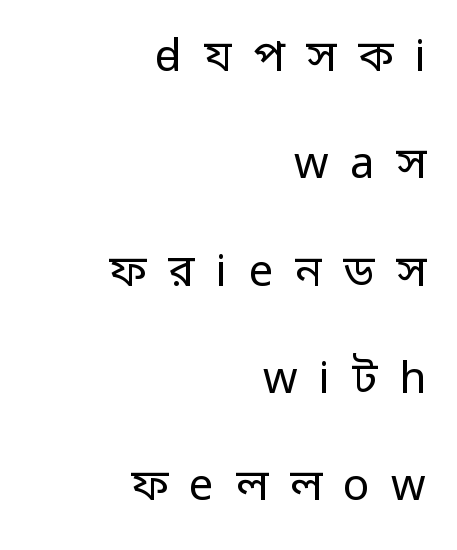
The font family rendered here belongs to the sans-serif group. The space directly below the letters is spotless. Whoever set this chose breathing room over compactness in the vertical rhythm. The passage shown is not bold in any degree. Is the block centered? No — it sits flush against the right margin. This is roman type, the default non-slanted kind.
